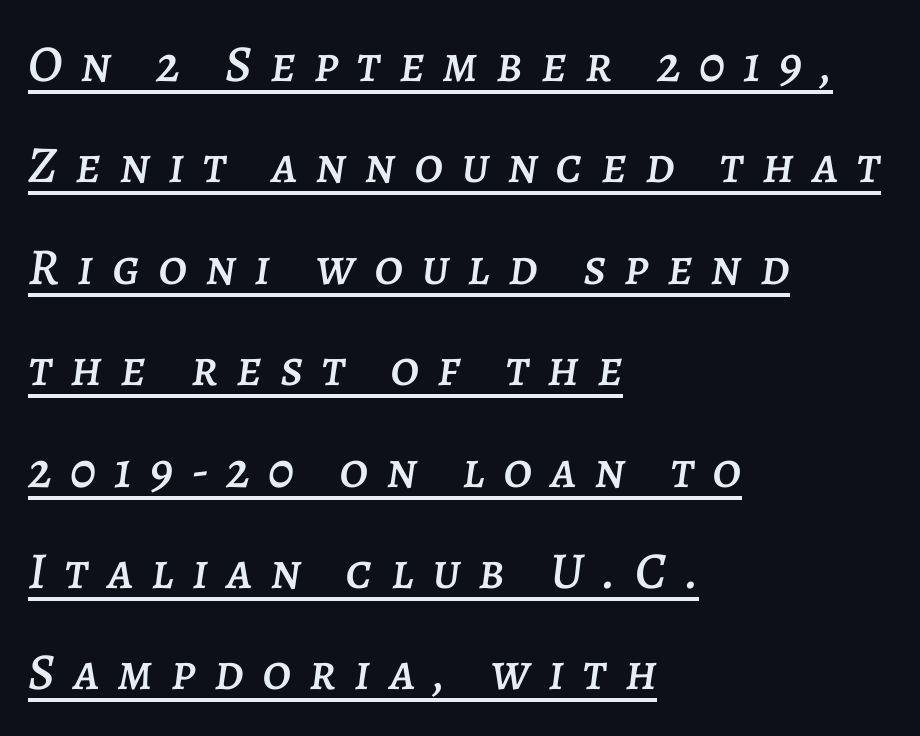
{"italic": "yes", "lean": "right", "slant_degrees": 7, "width": "normal", "stroke_contrast": "low", "x_height": "large", "monospaced": "no", "underline": "yes", "align": "left", "line_spacing": "loose", "line_spacing_ratio": 1.95, "letter_spacing": "wide", "letter_spacing_em": 0.35, "glyph_px": 52}
